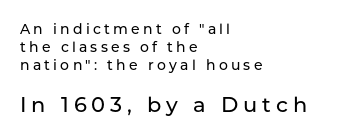
Q: Is the text italic (slanted)? A: No, it is upright.
Q: Is the text underlined? A: No.
Q: How is the paragraph aligned? A: Left-aligned.
Q: Is the spacing between letters normal or unusually wide? A: Unusually wide.
Q: Is the spacing between lines tight, normal or loose? A: Normal.
Q: Which block of text is set in a larger size, the first (top) or the second (bottom)? A: The second (bottom) one.
